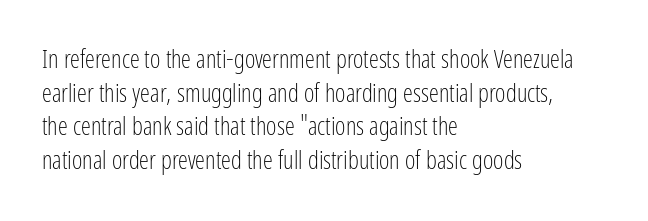
{"italic": "no", "bold": "no", "underline": "no", "align": "left", "line_spacing": "normal", "line_spacing_ratio": 1.35, "letter_spacing": "normal", "letter_spacing_em": 0.0, "glyph_px": 25}
